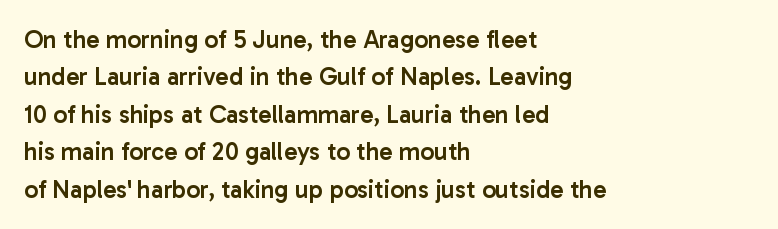
Q: Is the text bold? A: Semi-bold.
Q: Is the text italic (slanted)? A: No, it is upright.
Q: Is the text underlined? A: No.
Q: How is the paragraph aligned? A: Left-aligned.
Q: Is the spacing between letters normal or unusually wide? A: Normal.
Q: Is the spacing between lines tight, normal or loose? A: Normal.
